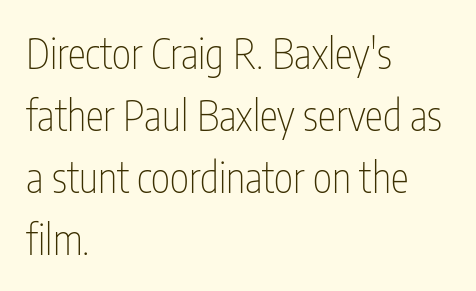
The font is comparable to plain body text, perhaps lighter. Style check: upright. Only glyphs here, with clear space below each row. Look at the tracking — it's just the regular setting, nothing added. A sans-serif font was chosen for this passage.
